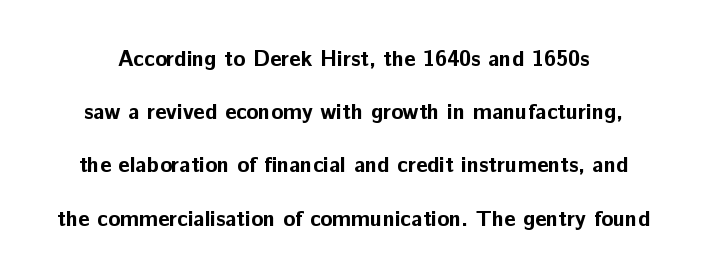
Q: Is the text bold? A: Yes.
Q: Is the text italic (slanted)? A: No, it is upright.
Q: Is the text underlined? A: No.
Q: Is the spacing between letters normal or unusually wide? A: Normal.
Q: Is the spacing between lines tight, normal or loose? A: Loose.
